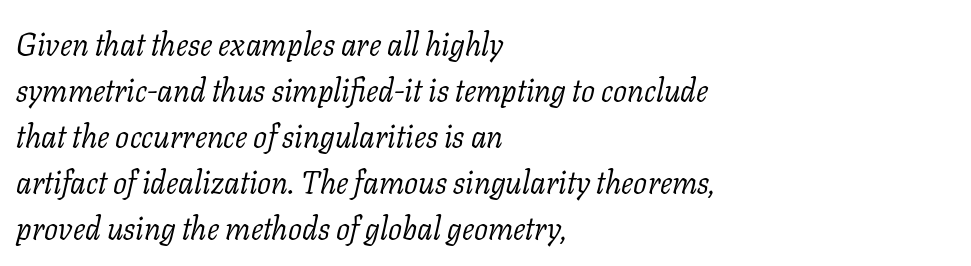
The image shows 31 px light serif type, italic (leaning right); set left-aligned, normal line spacing (1.48x), normal letter spacing, not underlined; low stroke contrast and a medium x-height.
